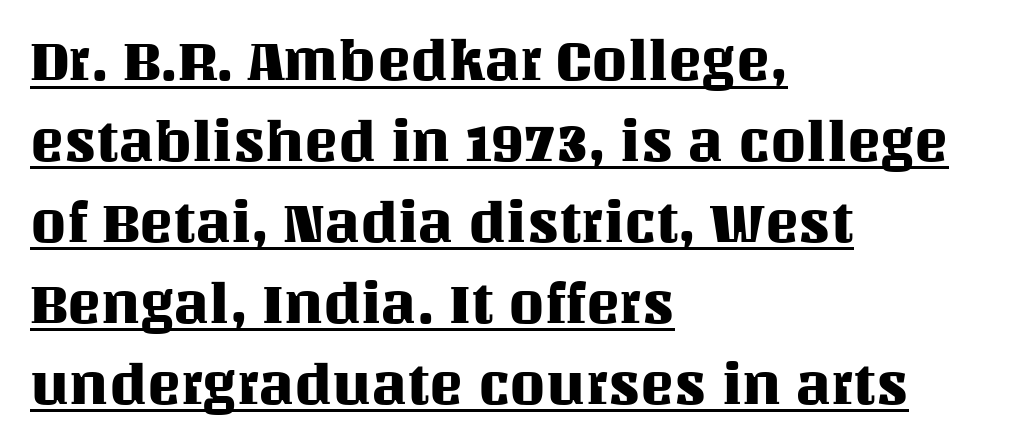
The image shows 57 px text type, upright; set left-aligned, normal line spacing (1.42x), normal letter spacing, underlined; medium stroke contrast and a large x-height.
